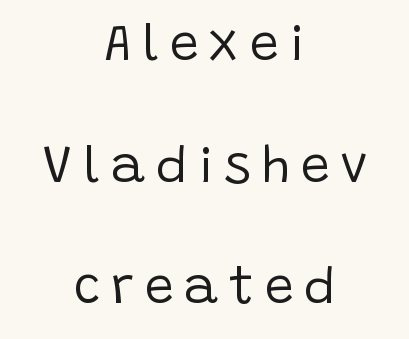
The image shows 52 px regular-weight sans-serif type, upright; set centered, loose line spacing (2.34x), unusually wide letter spacing (+0.21 em), not underlined; low stroke contrast and a large x-height.
